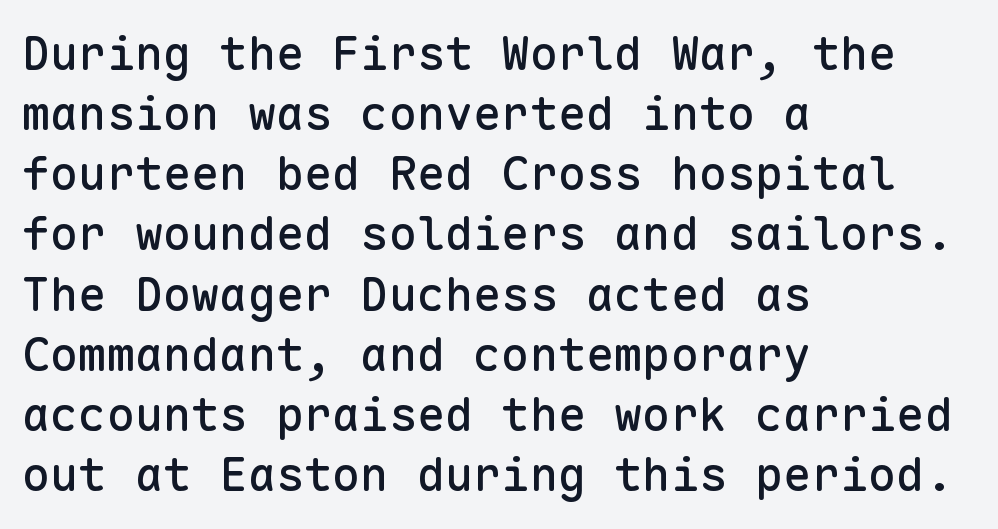
The typeface chosen for these lines omits serifs. Reading down the block, your eye returns to a fixed left position each line. The string is rendered with underlining switched off. There is no visible air inserted between adjacent glyphs. Monospaced: the letters line up in strict vertical columns. Ascenders rise straight up at ninety degrees.
